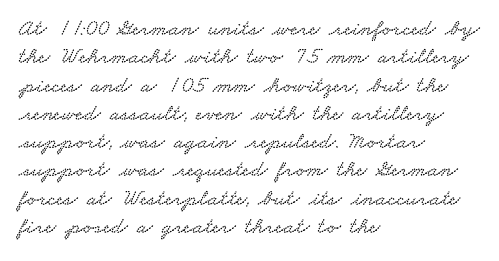
Just letters on the line, the space beneath them empty. Each line starts at the same left margin while the right side varies. These lines keep a tight, regular rhythm from letter to letter.
